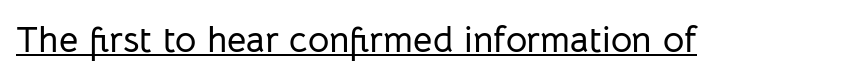
Unlike italic type, these characters show no tilt at all. You could call the tracking neutral — neither tight nor loose. Is this a fixed-width face? No — the glyphs have proportional, varying widths. Underlined type. Nothing sits at the stroke ends, so this counts as sans-serif.
